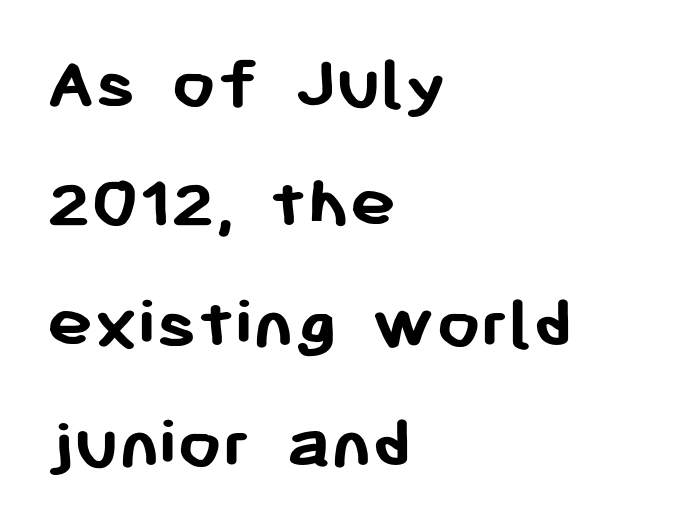
The block of text has a typical density, with ordinary space between rows. Note the varied advance widths — an 'i' is clearly narrower than an 'm'. In terms of posture, this sample is upright. Look at the tracking — it's just the regular setting, nothing added. Clear beneath every line of the passage. You'd pick this weight for a headline — it's a proper bold.
